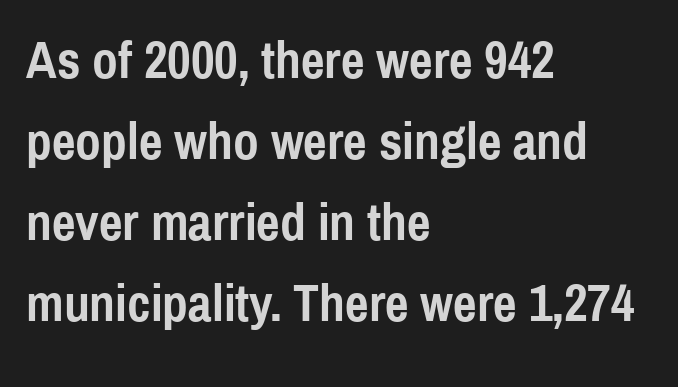
Is the letter spacing exaggerated? No — it looks like the ordinary default. The compositor pushed each line to the left boundary. Think of a printed novel: that variable character pitch is what you see here. No italicization has been applied; the sample stays upright.
